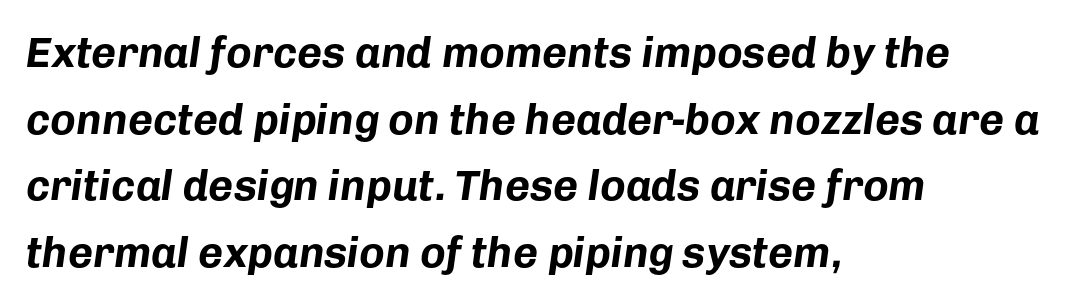
The image shows 43 px bold type, italic (leaning right); set left-aligned, normal line spacing (1.55x), normal letter spacing, not underlined; low stroke contrast and a medium x-height.
